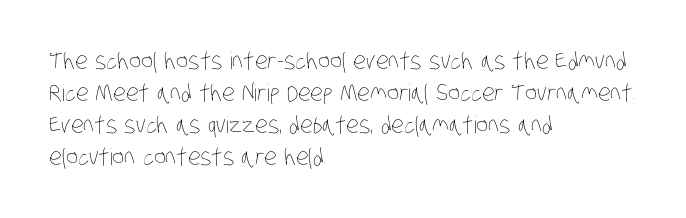
The image shows 23 px text type; set left-aligned, normal line spacing (1.39x), normal letter spacing, not underlined.
